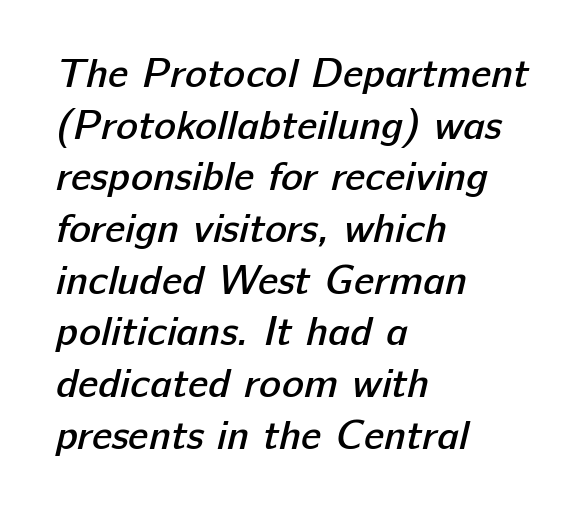
The image shows 41 px semibold sans-serif type; set left-aligned, normal line spacing (1.26x), normal letter spacing, not underlined; low stroke contrast and a medium x-height.
